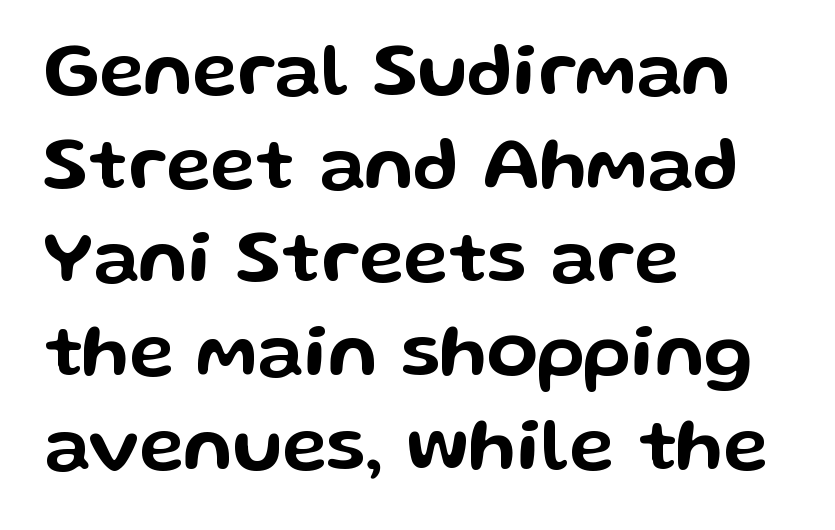
Q: Is the text italic (slanted)? A: No, it is upright.
Q: Is the typeface a serif or a sans-serif typeface? A: Sans-serif.
Q: Is the text underlined? A: No.
Q: How is the paragraph aligned? A: Left-aligned.
Q: Is the spacing between letters normal or unusually wide? A: Normal.
Q: Is the spacing between lines tight, normal or loose? A: Normal.
Q: Width (condensed, normal, or wide)? A: Wide.
Q: Stroke contrast? A: Low.
Q: x-height? A: Medium.
Q: Monospaced? A: No.
